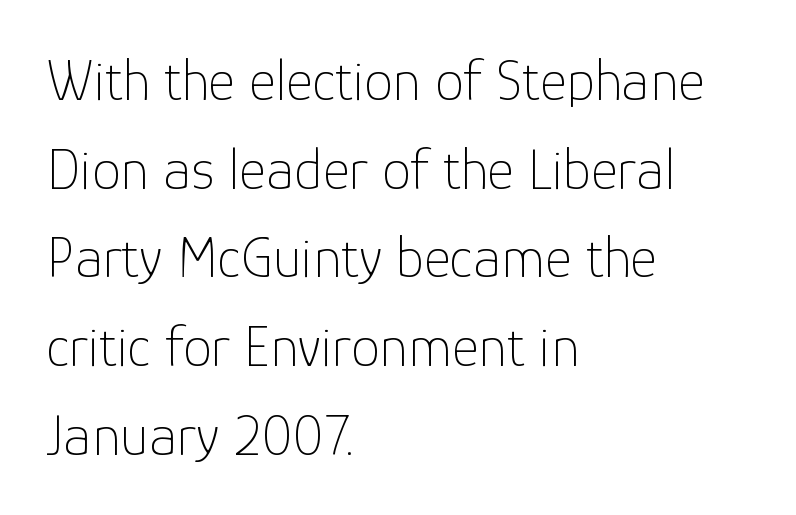
{"serif": "no", "italic": "no", "bold": "no", "weight": "thin", "width": "normal", "stroke_contrast": "low", "x_height": "medium", "monospaced": "no", "underline": "no", "align": "left", "line_spacing": "normal", "line_spacing_ratio": 1.53, "letter_spacing": "normal", "letter_spacing_em": 0.0, "glyph_px": 58}
